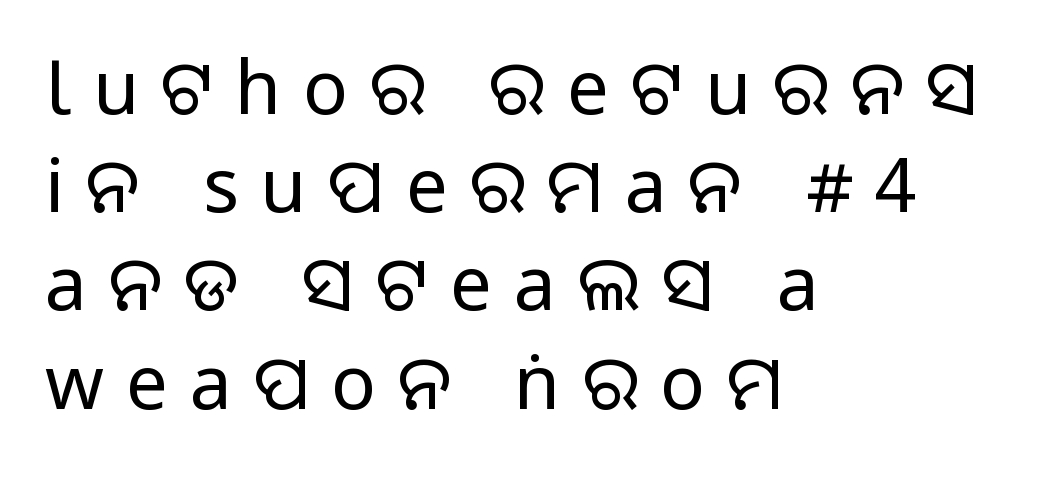
Posture: vertical. The setting favours the left margin, as ordinary paragraphs usually do. The face used here is proportionally spaced, like ordinary book or web type. Look at the tracking — it's clearly loosened, letters drifting apart. A sans-serif font was chosen for this passage.
